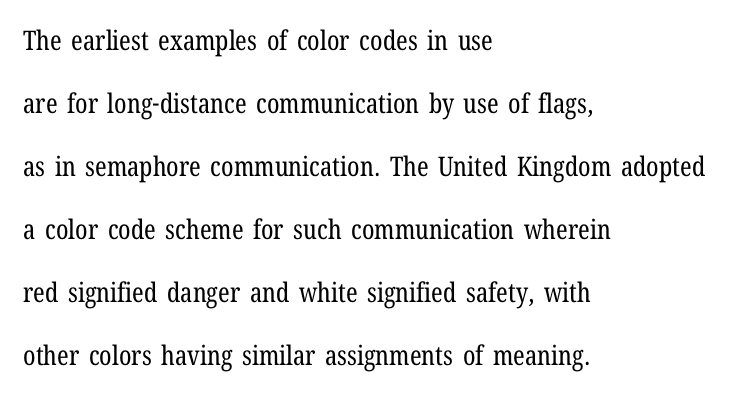
Q: Is the text bold? A: No.
Q: Is the text italic (slanted)? A: No, it is upright.
Q: Is the text underlined? A: No.
Q: How is the paragraph aligned? A: Left-aligned.
Q: Is the spacing between letters normal or unusually wide? A: Normal.
Q: Is the spacing between lines tight, normal or loose? A: Loose.
